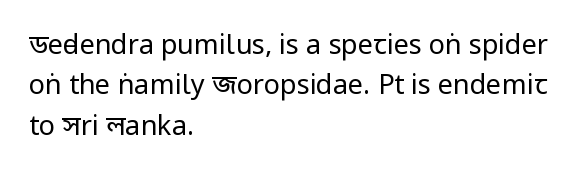
Q: Is the text bold? A: No.
Q: Is the text italic (slanted)? A: No, it is upright.
Q: Is the text underlined? A: No.
Q: How is the paragraph aligned? A: Left-aligned.
Q: Is the spacing between letters normal or unusually wide? A: Normal.
Q: Is the spacing between lines tight, normal or loose? A: Normal.
